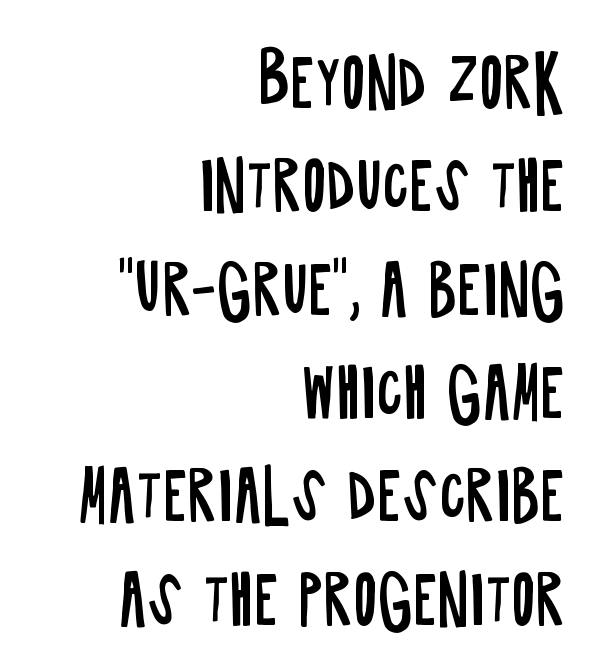
{"serif": "no", "italic": "no", "bold": "no", "weight": "regular", "width": "condensed", "stroke_contrast": "low", "x_height": "large", "monospaced": "no", "underline": "no", "align": "right", "line_spacing": "normal", "line_spacing_ratio": 1.59, "letter_spacing": "normal", "letter_spacing_em": 0.0, "glyph_px": 65}
